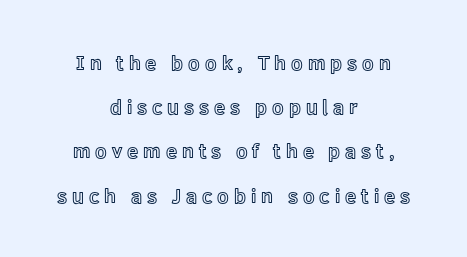
The image shows 20 px text type, upright; set centered, loose line spacing (2.21x), unusually wide letter spacing (+0.25 em), not underlined.
